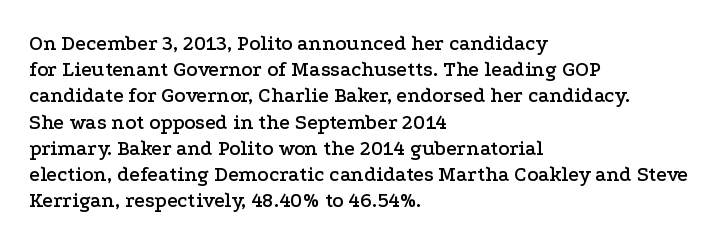
The image shows 21 px text type, upright; set left-aligned, normal line spacing (1.25x), normal letter spacing, not underlined.
